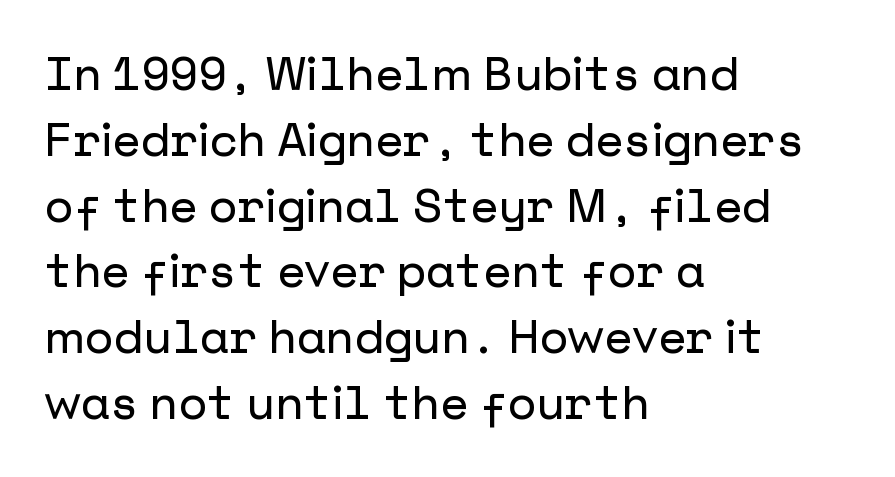
The image shows 46 px sans-serif type, upright; set left-aligned, normal line spacing (1.43x), normal letter spacing, not underlined; low stroke contrast and a medium x-height.
